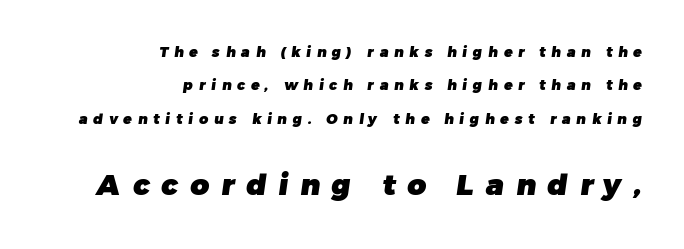
{"serif": "no", "bold": "yes", "weight": "heavy", "width": "normal", "stroke_contrast": "low", "x_height": "medium", "monospaced": "no", "underline": "no", "align": "right", "line_spacing": "loose", "line_spacing_ratio": 2.38, "letter_spacing": "wide", "letter_spacing_em": 0.42, "larger_block": "second", "size_ratio": 2.07, "glyph_px": 29}
